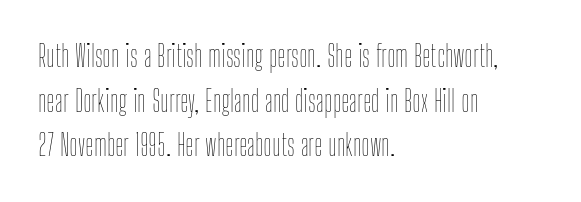
{"italic": "no", "bold": "no", "weight": "thin", "width": "condensed", "stroke_contrast": "low", "x_height": "medium", "monospaced": "no", "underline": "no", "align": "left", "line_spacing": "normal", "line_spacing_ratio": 1.54, "letter_spacing": "normal", "letter_spacing_em": 0.0, "glyph_px": 29}
